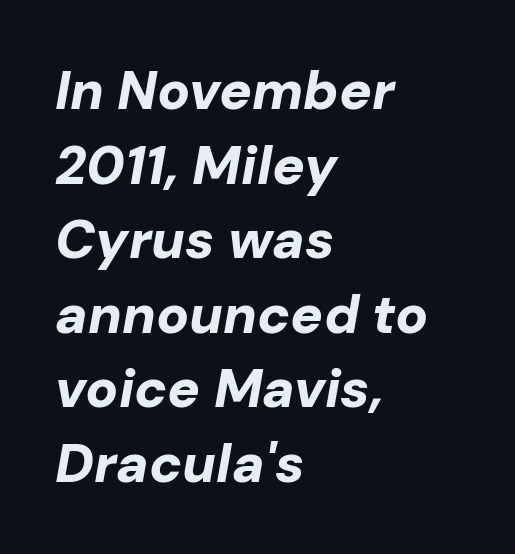
Q: Is the text bold? A: Yes.
Q: Is the text italic (slanted)? A: Yes, it leans right by about 10 degrees.
Q: Is the text underlined? A: No.
Q: How is the paragraph aligned? A: Left-aligned.
Q: Is the spacing between letters normal or unusually wide? A: Normal.
Q: Is the spacing between lines tight, normal or loose? A: Normal.
Q: Width (condensed, normal, or wide)? A: Normal.
Q: Stroke contrast? A: Low.
Q: x-height? A: Medium.
Q: Monospaced? A: No.
